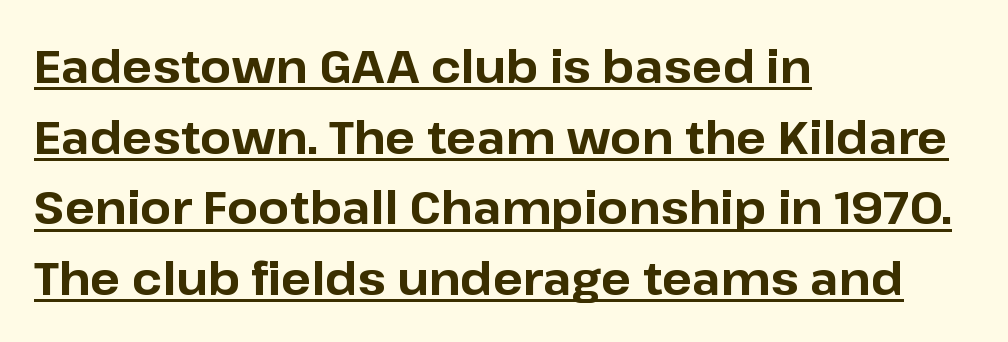
Q: Is the text bold? A: Yes.
Q: Is the text italic (slanted)? A: No, it is upright.
Q: Is the typeface a serif or a sans-serif typeface? A: Sans-serif.
Q: Is the text underlined? A: Yes.
Q: How is the paragraph aligned? A: Left-aligned.
Q: Is the spacing between letters normal or unusually wide? A: Normal.
Q: Is the spacing between lines tight, normal or loose? A: Normal.
Q: Width (condensed, normal, or wide)? A: Normal.
Q: Stroke contrast? A: Low.
Q: x-height? A: Medium.
Q: Monospaced? A: No.
